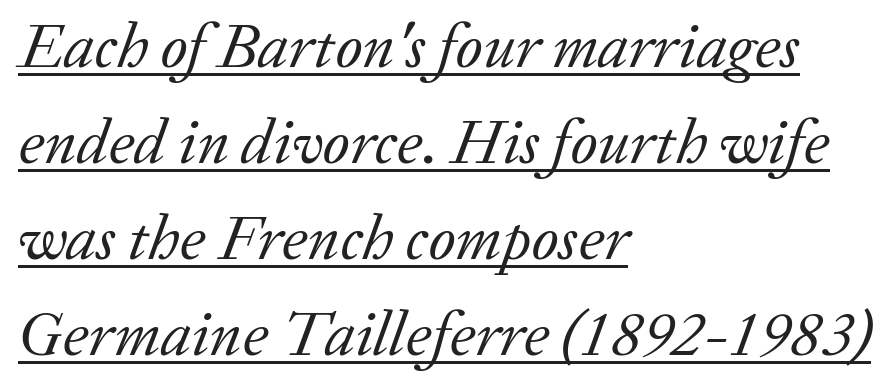
Q: Is the text bold? A: No.
Q: Is the text italic (slanted)? A: Yes, it leans right by about 20 degrees.
Q: Is the typeface a serif or a sans-serif typeface? A: Serif.
Q: Is the text underlined? A: Yes.
Q: How is the paragraph aligned? A: Left-aligned.
Q: Is the spacing between letters normal or unusually wide? A: Normal.
Q: Is the spacing between lines tight, normal or loose? A: Normal.
Q: Width (condensed, normal, or wide)? A: Normal.
Q: Stroke contrast? A: Low.
Q: x-height? A: Medium.
Q: Monospaced? A: No.
